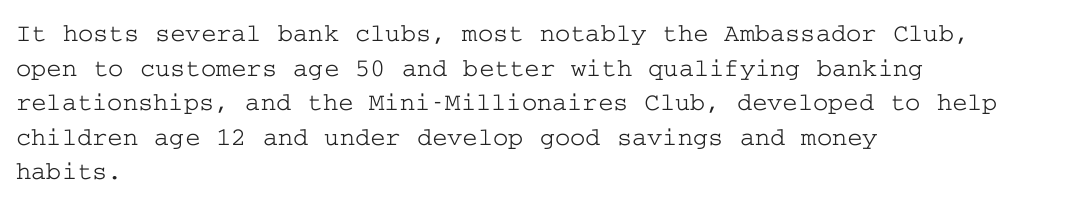
Reading down the block, your eye returns to a fixed left position each line. The line-height multiplier appears to be the usual default. Anything drawn beneath the words? Only blank space. Nope, not italic — everything's standing straight. No extra tracking has been applied to these lines.
